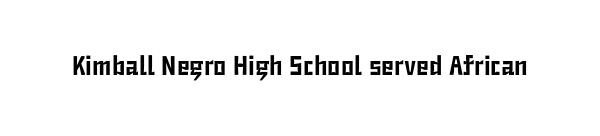
{"italic": "no", "underline": "no", "letter_spacing": "normal", "letter_spacing_em": 0.0, "glyph_px": 27}
